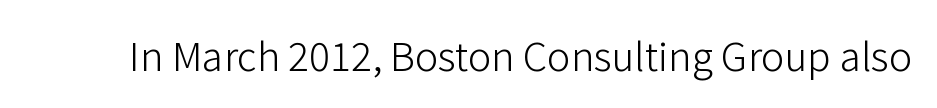
Q: Is the text bold? A: No.
Q: Is the text italic (slanted)? A: No, it is upright.
Q: Is the typeface a serif or a sans-serif typeface? A: Sans-serif.
Q: Is the text underlined? A: No.
Q: Is the spacing between letters normal or unusually wide? A: Normal.
Q: Width (condensed, normal, or wide)? A: Normal.
Q: Stroke contrast? A: Low.
Q: x-height? A: Medium.
Q: Monospaced? A: No.
